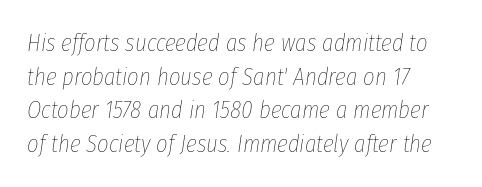
The image shows 25 px text type, italic (leaning right); set left-aligned, normal line spacing (1.35x), normal letter spacing, not underlined.
